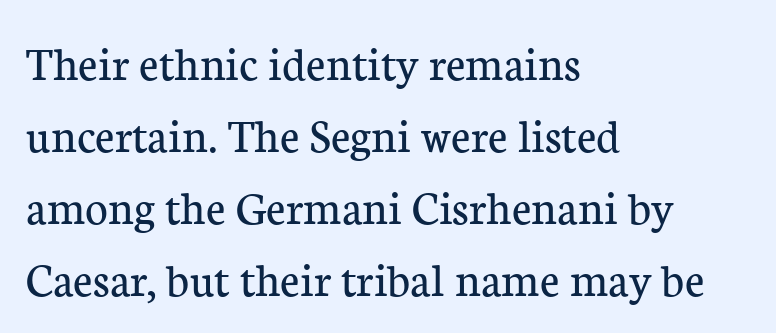
The face used here is seriffed, in the tradition of book romans. Casual observation: everything's shoved over to the left. The face used here is proportionally spaced, like ordinary book or web type. The vertical gap from one line to the next is medium. The specimen omits any rule beneath the text block's lines. These glyphs show unthickened strokes, regular width or finer.
